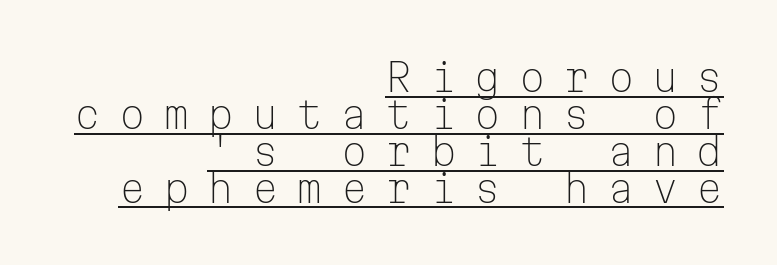
The letterforms sit at book weight or below. Beneath each row of characters lies a ruled line. The tracking reads as deliberately expanded to a designer's eye. No italicization has been applied; the sample stays upright. Is this a sans? Yes — the strokes have no serifs. The ragged edge is on the left, which tells us the setting is flush right.
